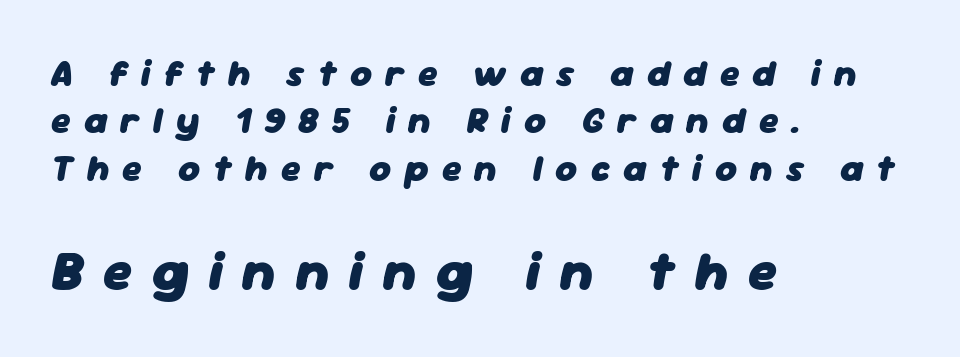
The rendering uses a moderate line-height, typical for paragraphs. No word sits above an underline. Here the designer chose a conventional face with non-uniform glyph widths. Horizontally, the lines are justified to the leading edge only. Block two is the big one; block one sits smaller above it. The text carries the slant typical of an italic or oblique font.
